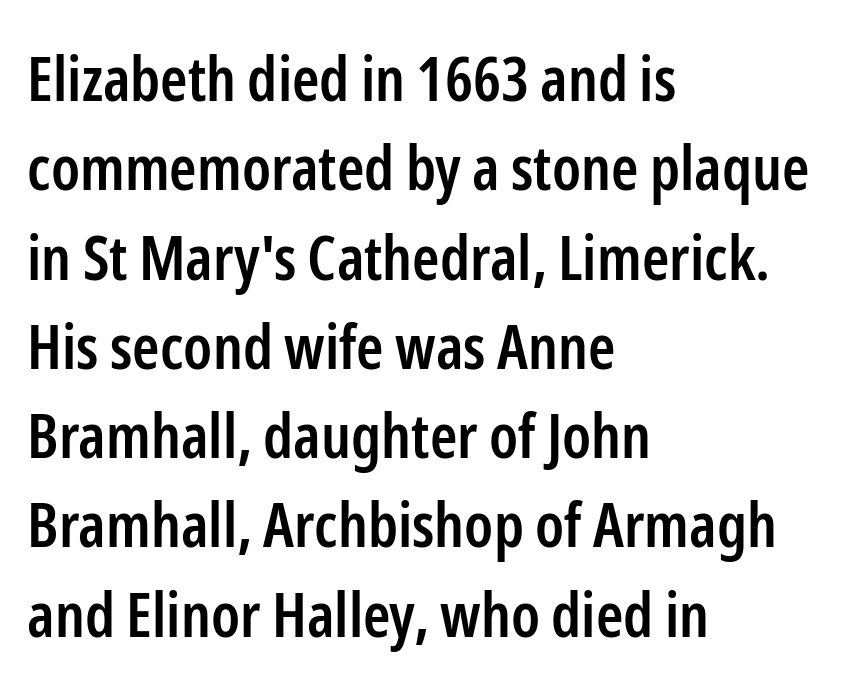
Q: Is the text bold? A: Semi-bold.
Q: Is the text italic (slanted)? A: No, it is upright.
Q: Is the typeface a serif or a sans-serif typeface? A: Sans-serif.
Q: Is the text underlined? A: No.
Q: How is the paragraph aligned? A: Left-aligned.
Q: Is the spacing between letters normal or unusually wide? A: Normal.
Q: Is the spacing between lines tight, normal or loose? A: Normal.
Q: Width (condensed, normal, or wide)? A: Condensed.
Q: Stroke contrast? A: Low.
Q: x-height? A: Medium.
Q: Monospaced? A: No.
